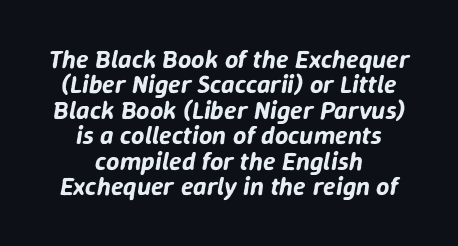
Q: Is the text italic (slanted)? A: Yes, it leans right by about 9 degrees.
Q: Is the text underlined? A: No.
Q: How is the paragraph aligned? A: Centered.
Q: Is the spacing between letters normal or unusually wide? A: Normal.
Q: Is the spacing between lines tight, normal or loose? A: Tight.
